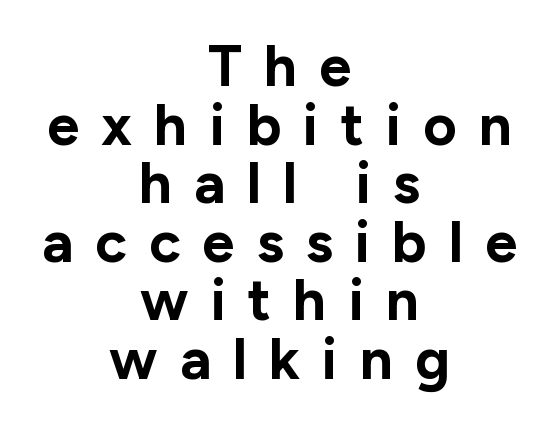
{"serif": "no", "italic": "no", "bold": "yes", "weight": "bold", "width": "normal", "stroke_contrast": "low", "x_height": "medium", "monospaced": "no", "underline": "no", "align": "center", "line_spacing": "tight", "line_spacing_ratio": 1.01, "letter_spacing": "wide", "letter_spacing_em": 0.38, "glyph_px": 58}
